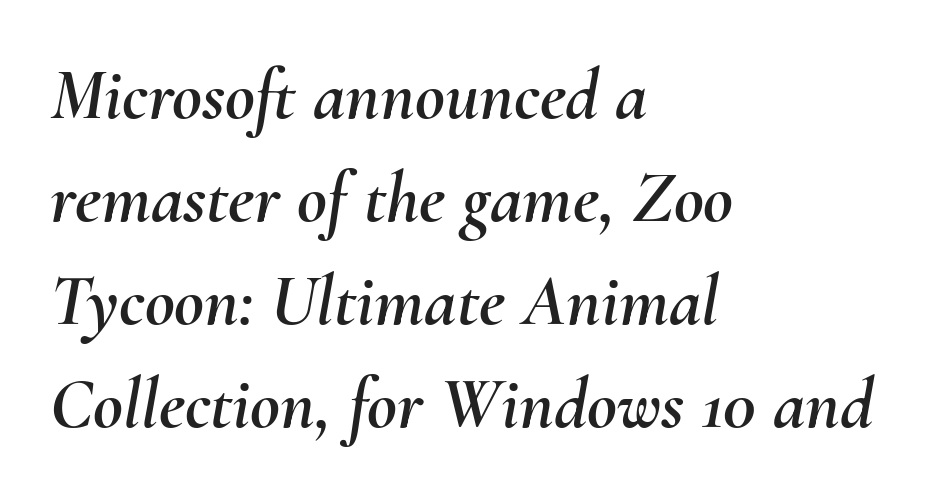
Q: Is the text italic (slanted)? A: Yes, it leans right by about 10 degrees.
Q: Is the text underlined? A: No.
Q: How is the paragraph aligned? A: Left-aligned.
Q: Is the spacing between letters normal or unusually wide? A: Normal.
Q: Is the spacing between lines tight, normal or loose? A: Normal.
Q: Width (condensed, normal, or wide)? A: Normal.
Q: Stroke contrast? A: Medium.
Q: x-height? A: Small.
Q: Monospaced? A: No.
